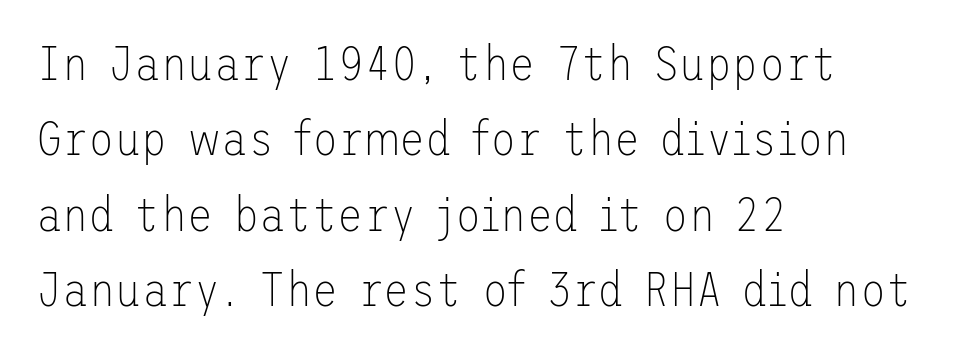
{"serif": "no", "italic": "no", "bold": "no", "weight": "thin", "width": "normal", "stroke_contrast": "low", "x_height": "medium", "underline": "no", "align": "left", "line_spacing": "normal", "line_spacing_ratio": 1.57, "letter_spacing": "normal", "letter_spacing_em": 0.0, "glyph_px": 48}
